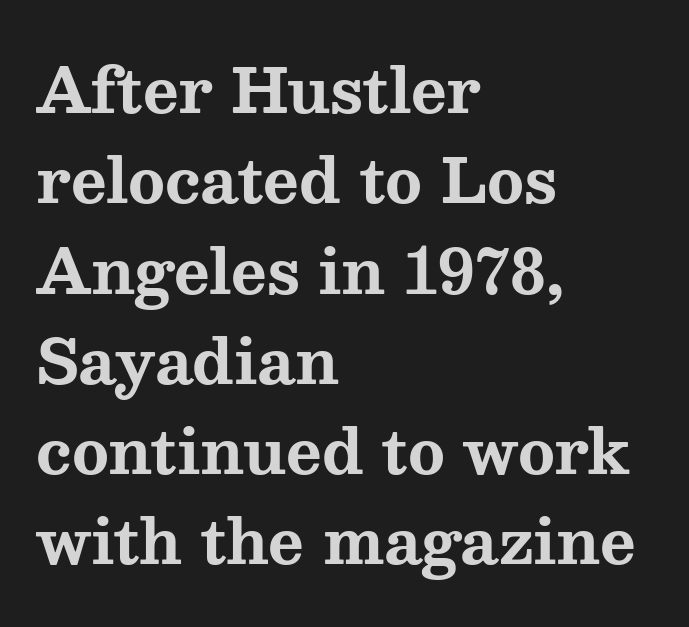
Q: Is the text bold? A: Yes.
Q: Is the text italic (slanted)? A: No, it is upright.
Q: Is the typeface a serif or a sans-serif typeface? A: Serif.
Q: Is the text underlined? A: No.
Q: How is the paragraph aligned? A: Left-aligned.
Q: Is the spacing between letters normal or unusually wide? A: Normal.
Q: Is the spacing between lines tight, normal or loose? A: Normal.
Q: Width (condensed, normal, or wide)? A: Wide.
Q: Stroke contrast? A: Medium.
Q: x-height? A: Medium.
Q: Monospaced? A: No.
